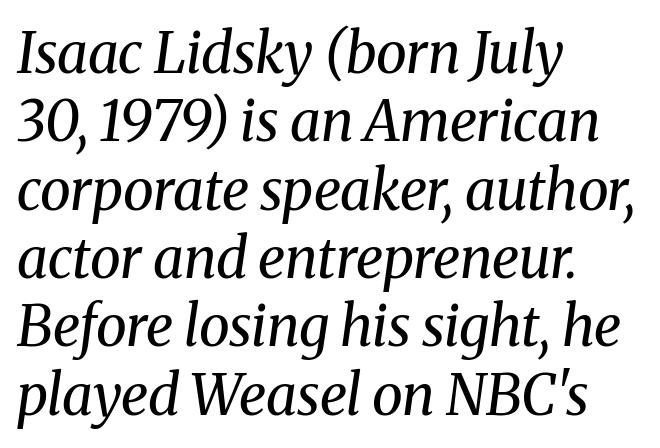
{"serif": "yes", "italic": "yes", "lean": "right", "slant_degrees": 8, "bold": "no", "weight": "regular", "width": "normal", "stroke_contrast": "medium", "x_height": "medium", "monospaced": "no", "underline": "no", "align": "left", "line_spacing_ratio": 1.22, "letter_spacing": "normal", "letter_spacing_em": 0.0, "glyph_px": 56}
